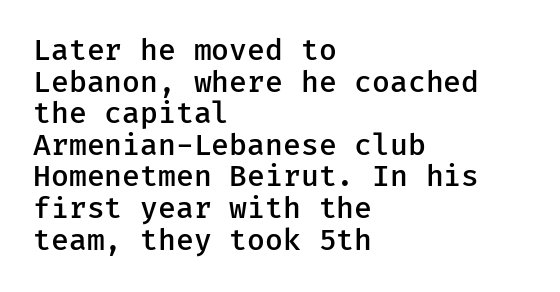
Q: Is the text bold? A: Semi-bold.
Q: Is the text italic (slanted)? A: No, it is upright.
Q: Is the typeface a serif or a sans-serif typeface? A: Sans-serif.
Q: Is the text underlined? A: No.
Q: How is the paragraph aligned? A: Left-aligned.
Q: Is the spacing between letters normal or unusually wide? A: Normal.
Q: Is the spacing between lines tight, normal or loose? A: Tight.
Q: Width (condensed, normal, or wide)? A: Normal.
Q: Stroke contrast? A: Low.
Q: x-height? A: Medium.
